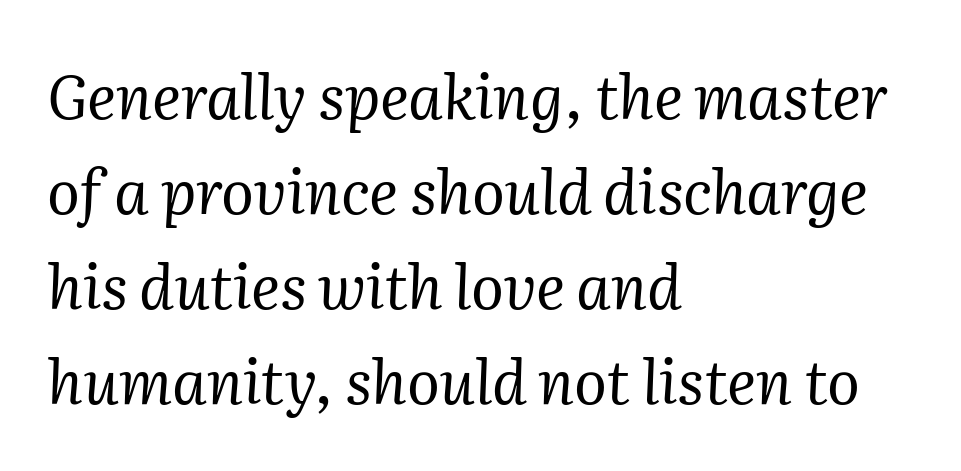
The image shows 61 px regular-weight serif type, italic (leaning right); set left-aligned, normal line spacing (1.56x), normal letter spacing, not underlined; medium stroke contrast and a medium x-height.
